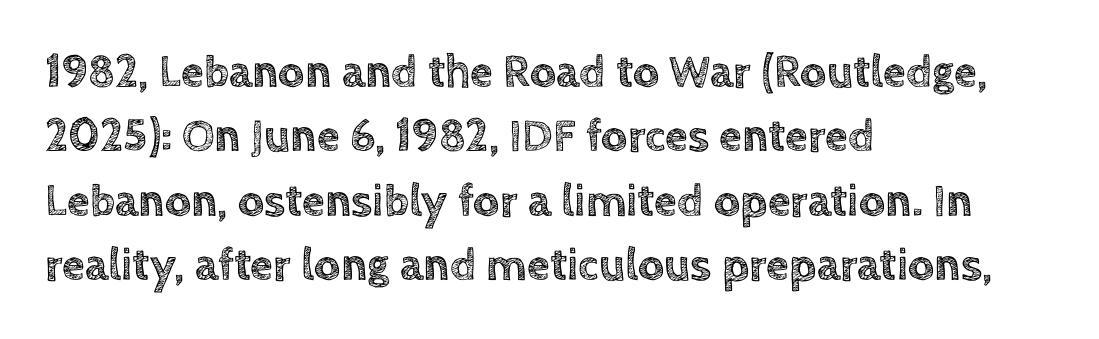
Characters follow at the spacing the type designer built in. Think of a printed novel: that variable character pitch is what you see here. Every stem runs plumb, perpendicular to the baseline. If you measured baseline to baseline, you'd find a middling distance. The passage is arranged the way most books set body copy — flush left.
